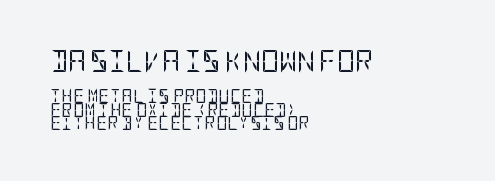
The image shows 22 px text type, upright; set left-aligned, tight line spacing (0.97x), normal letter spacing, not underlined; the first (top) block is 1.57x larger.
